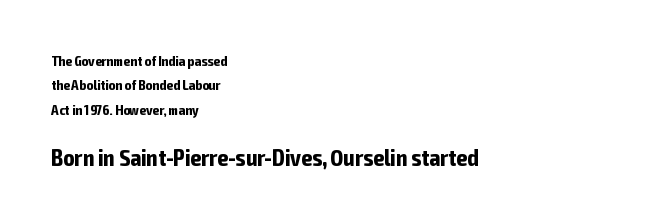
{"italic": "no", "bold": "yes", "underline": "no", "align": "left", "line_spacing_ratio": 1.74, "letter_spacing": "normal", "letter_spacing_em": 0.0, "larger_block": "second", "size_ratio": 1.64, "glyph_px": 23}
